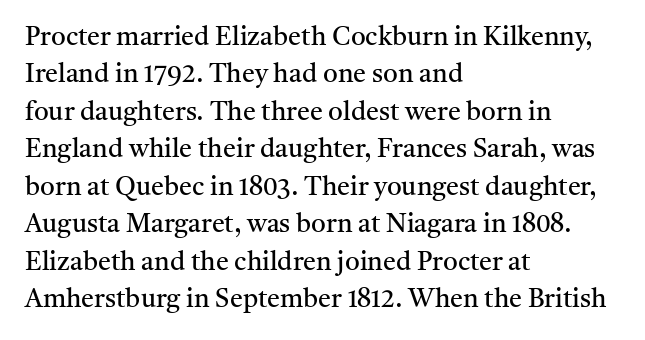
Is the letter spacing exaggerated? No — it looks like the ordinary default. This block has exactly the height ordinary leading produces. This is the regular roman posture of the typeface. Weight: not bold — regular or lighter.
